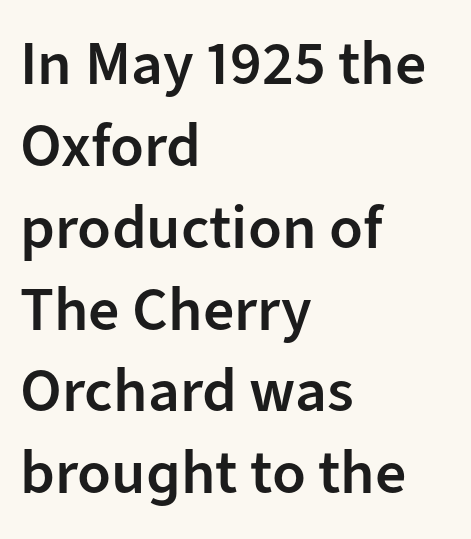
{"serif": "no", "italic": "no", "bold": "semi", "weight": "semibold", "width": "normal", "stroke_contrast": "low", "x_height": "medium", "monospaced": "no", "underline": "no", "align": "left", "line_spacing": "normal", "line_spacing_ratio": 1.32, "letter_spacing": "normal", "letter_spacing_em": 0.0, "glyph_px": 62}
